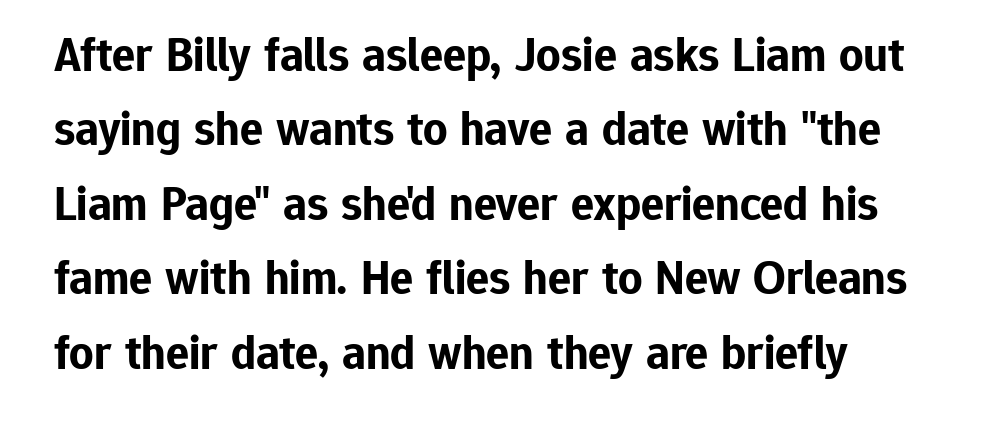
Nobody drew a line under any word here. The rendering uses natural spacing where letterforms have individual widths. The strokes are fattened all the way to bold. Where is the straight margin? On the left. The font's upright variant was chosen for this text.
